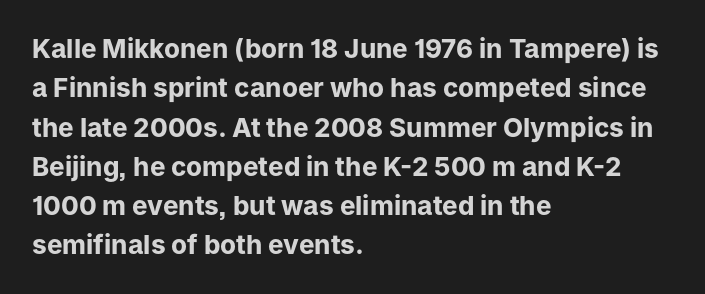
Typeset ragged right — the left edge is the straight one. The passage shown is not underscored anywhere. The lettering stays uniformly vertical, giving the passage a roman look. Short note: letters normally spaced.
